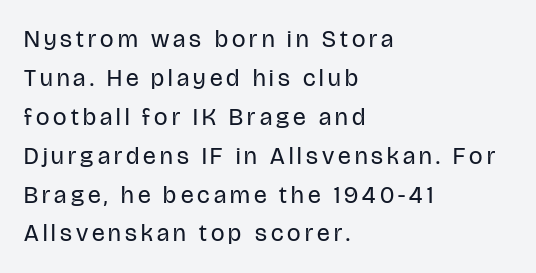
Leftover space on each line is placed entirely after the last word. Style check: upright. The font sits on the lighter half of the weight spectrum, regular included. Notice how descenders clear the ascenders below comfortably — that's standard leading.
